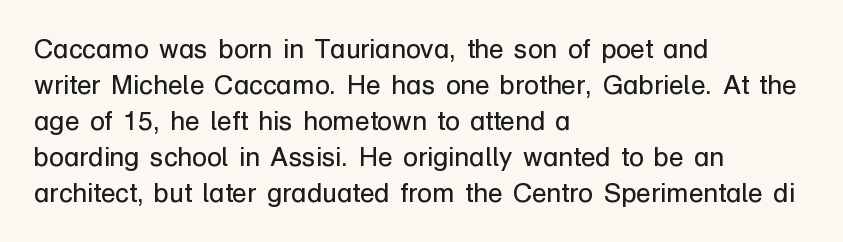
The image shows 27 px text type, upright; set left-aligned, normal line spacing (1.33x), normal letter spacing, not underlined.
